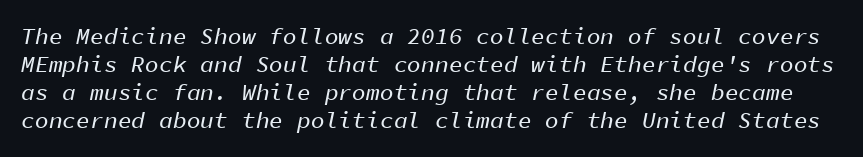
The image shows 23 px text type, italic (leaning right); set line spacing 1.22x, normal letter spacing, not underlined.
